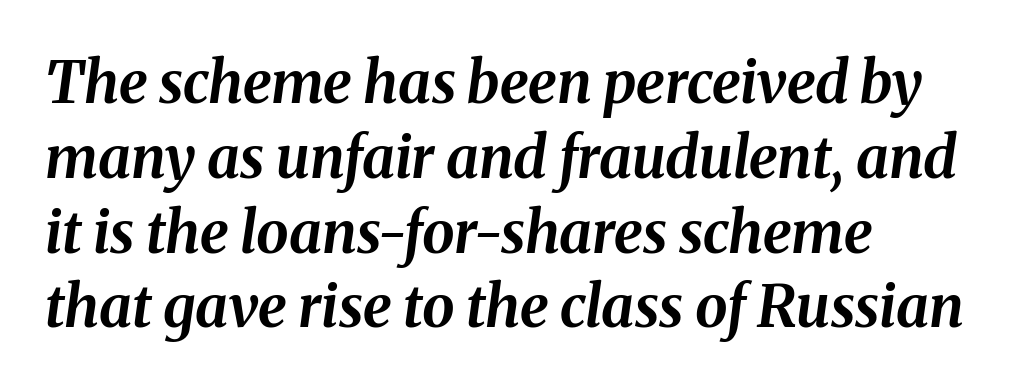
The image shows 58 px bold type, italic (leaning right); set left-aligned, normal line spacing (1.29x), normal letter spacing, not underlined; medium stroke contrast and a medium x-height.
